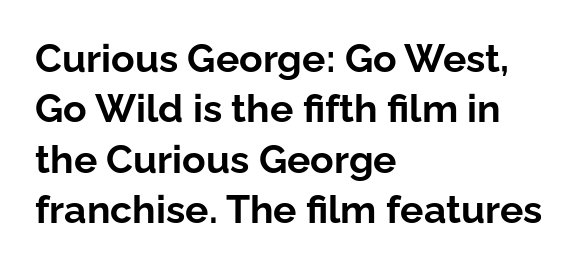
Q: Is the text bold? A: Yes.
Q: Is the text italic (slanted)? A: No, it is upright.
Q: Is the typeface a serif or a sans-serif typeface? A: Sans-serif.
Q: Is the text underlined? A: No.
Q: How is the paragraph aligned? A: Left-aligned.
Q: Is the spacing between letters normal or unusually wide? A: Normal.
Q: Is the spacing between lines tight, normal or loose? A: Normal.
Q: Width (condensed, normal, or wide)? A: Normal.
Q: Stroke contrast? A: Low.
Q: x-height? A: Medium.
Q: Monospaced? A: No.
